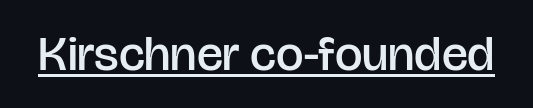
Serifs: no, the terminals of the letterforms are clean. These words are printed semibold, heavier than regular yet not bold. Check the space under the baseline: a stroke is drawn there. Each letter keeps its own natural width here, so spacing adapts to shape. Does the lettering tilt? It doesn't — this is upright.
